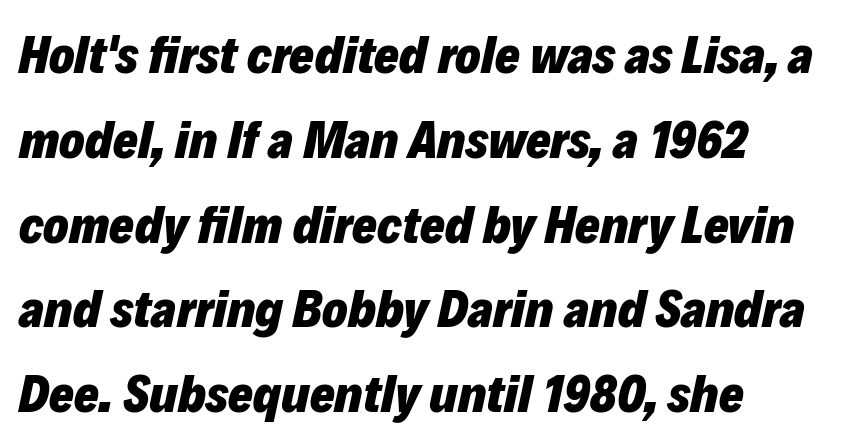
You could not count columns in this text — the font is proportionally spaced. Glance below the letters and you will spot only blank space. Here the glyphs are tracked normally, forming tight word shapes. This sample keeps an unexceptional amount of space between lines. Each line starts at the same left margin while the right side varies. You'd pick this weight for a headline — it's a proper bold.
